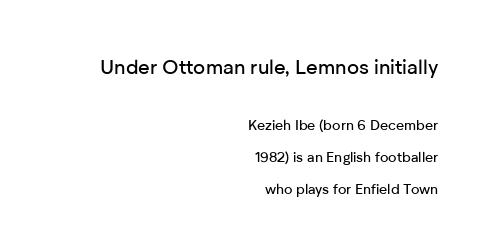
Q: Is the text italic (slanted)? A: No, it is upright.
Q: Is the text underlined? A: No.
Q: How is the paragraph aligned? A: Right-aligned.
Q: Is the spacing between letters normal or unusually wide? A: Normal.
Q: Is the spacing between lines tight, normal or loose? A: Loose.
Q: Which block of text is set in a larger size, the first (top) or the second (bottom)? A: The first (top) one.
